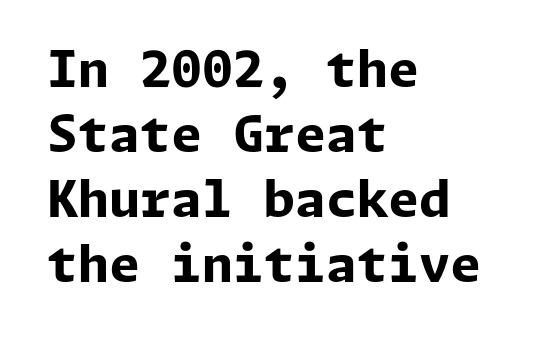
The image shows 50 px bold sans-serif type, upright; set left-aligned, normal line spacing (1.3x), normal letter spacing, not underlined; low stroke contrast and a medium x-height.
